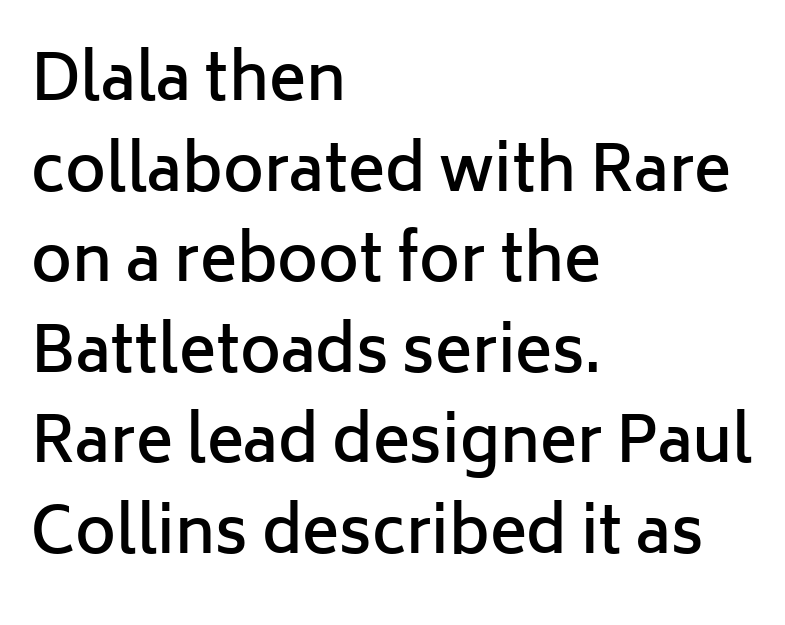
The image shows 62 px semibold sans-serif type, upright; set left-aligned, normal line spacing (1.46x), normal letter spacing, not underlined; low stroke contrast and a medium x-height.
